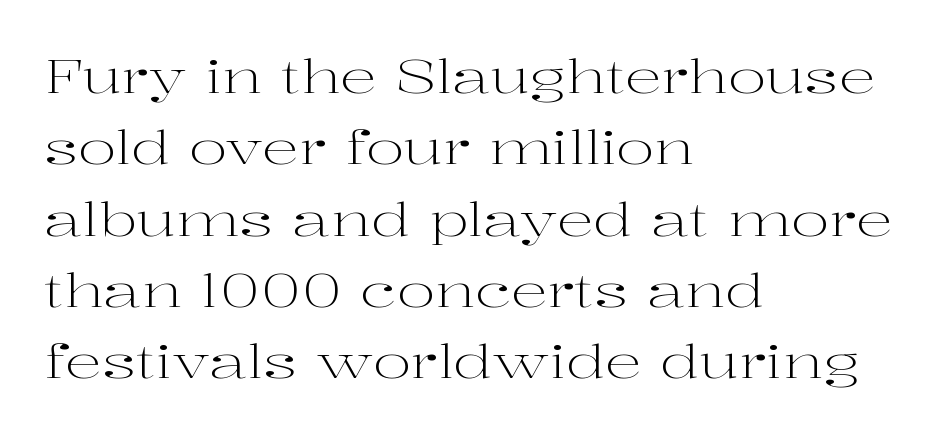
{"serif": "yes", "italic": "no", "bold": "no", "weight": "light", "width": "wide", "stroke_contrast": "high", "x_height": "medium", "monospaced": "no", "underline": "no", "align": "left", "line_spacing": "normal", "line_spacing_ratio": 1.55, "letter_spacing": "normal", "letter_spacing_em": 0.0, "glyph_px": 46}
